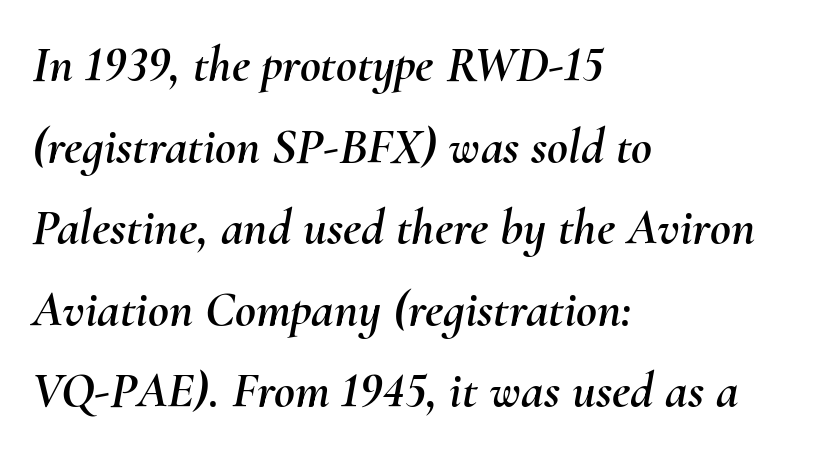
The image shows 51 px text type, italic (leaning right); set left-aligned, normal line spacing (1.6x), normal letter spacing, not underlined; medium stroke contrast and a small x-height.
